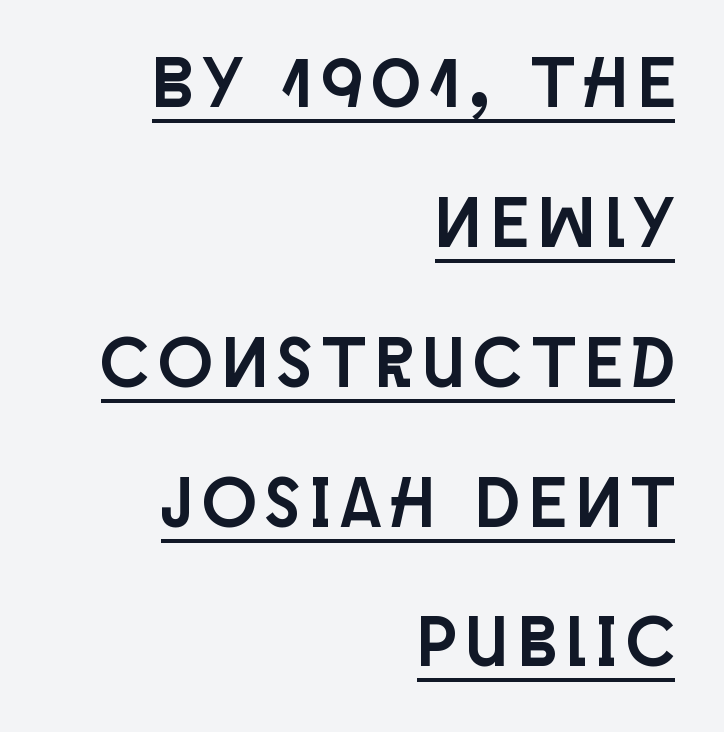
The image shows 71 px condensed sans-serif type, upright; set right-aligned, loose line spacing (1.97x), underlined; low stroke contrast and a large x-height.
